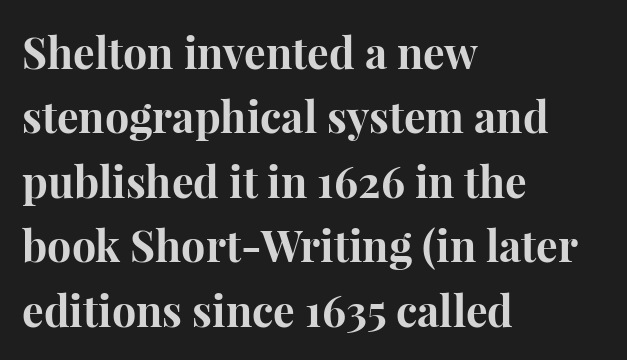
{"serif": "yes", "italic": "no", "bold": "yes", "weight": "bold", "width": "normal", "stroke_contrast": "high", "x_height": "medium", "monospaced": "no", "underline": "no", "align": "left", "line_spacing": "normal", "line_spacing_ratio": 1.5, "letter_spacing": "normal", "letter_spacing_em": 0.0, "glyph_px": 43}
